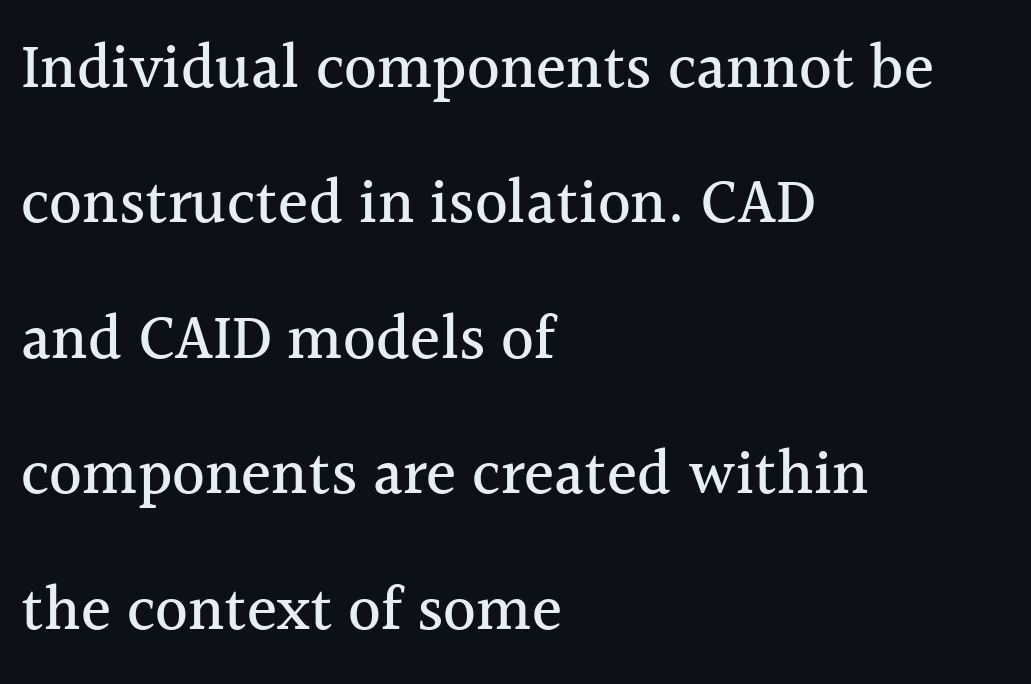
{"serif": "yes", "italic": "no", "width": "normal", "x_height": "medium", "monospaced": "no", "underline": "no", "align": "left", "line_spacing": "loose", "line_spacing_ratio": 2.15, "letter_spacing": "normal", "letter_spacing_em": 0.0, "glyph_px": 63}
